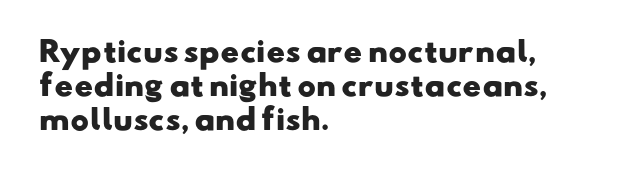
The letters advance in unequal steps, a hallmark of proportional type. The rendering anchors every line to the left-hand side. Descenders are the only things crossing below the line. The passage shown has conventional tracking throughout.
